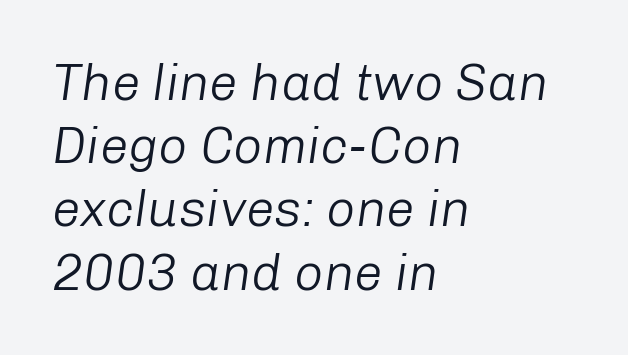
{"italic": "yes", "lean": "right", "slant_degrees": 8, "bold": "no", "weight": "light", "width": "normal", "stroke_contrast": "low", "x_height": "medium", "monospaced": "no", "underline": "no", "align": "left", "line_spacing_ratio": 1.24, "letter_spacing": "normal", "letter_spacing_em": 0.0, "glyph_px": 51}
